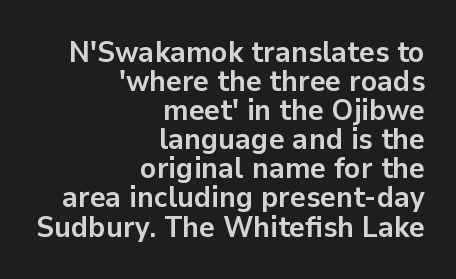
The image shows 30 px semibold sans-serif type, upright; set right-aligned, tight line spacing (0.97x), normal letter spacing, not underlined; low stroke contrast and a medium x-height.
